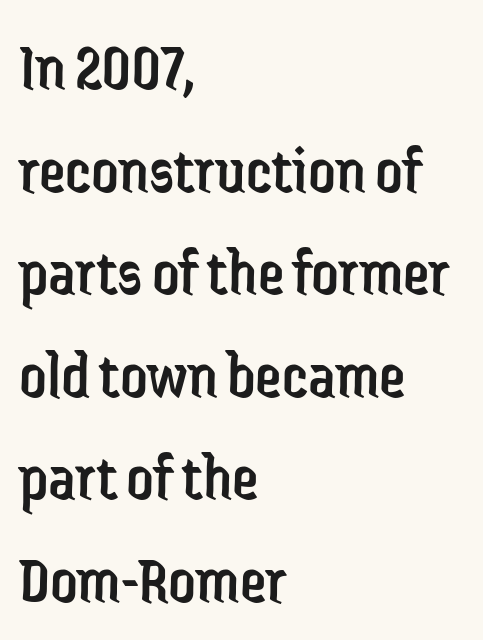
Each letter's strokes conclude bluntly, with no projecting serifs. Does the lettering tilt? It doesn't — this is upright. The designer left line spacing at the default. Notice how the passage keeps a crisp vertical edge on the left only. Proportional: the letters do not fall into vertical columns. Counters stay open thanks to moderate or lighter strokes.
